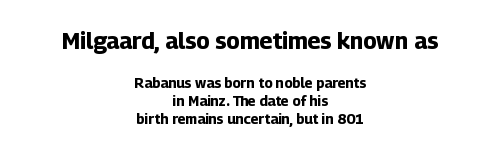
{"italic": "no", "bold": "yes", "underline": "no", "align": "center", "line_spacing": "normal", "line_spacing_ratio": 1.28, "letter_spacing": "normal", "letter_spacing_em": 0.0, "larger_block": "first", "size_ratio": 1.64, "glyph_px": 23}
